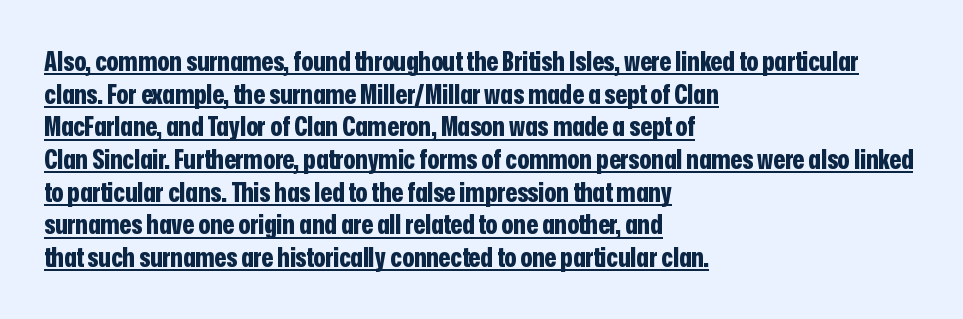
The image shows 27 px bold type, upright; set left-aligned, line spacing 1.21x, normal letter spacing, underlined.
